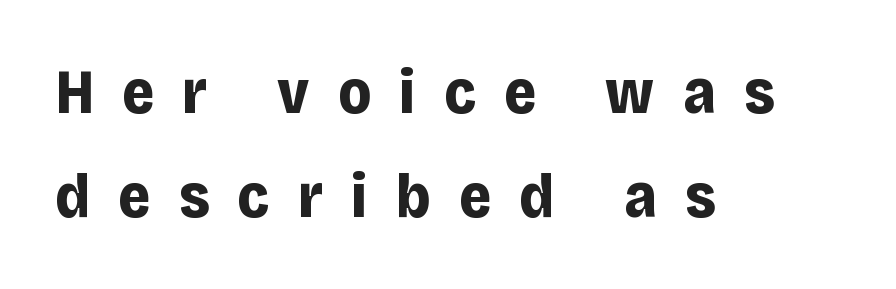
{"serif": "no", "italic": "no", "bold": "yes", "weight": "bold", "width": "normal", "stroke_contrast": "low", "x_height": "large", "monospaced": "no", "underline": "no", "align": "left", "line_spacing": "normal", "line_spacing_ratio": 1.67, "letter_spacing": "wide", "letter_spacing_em": 0.46, "glyph_px": 62}
